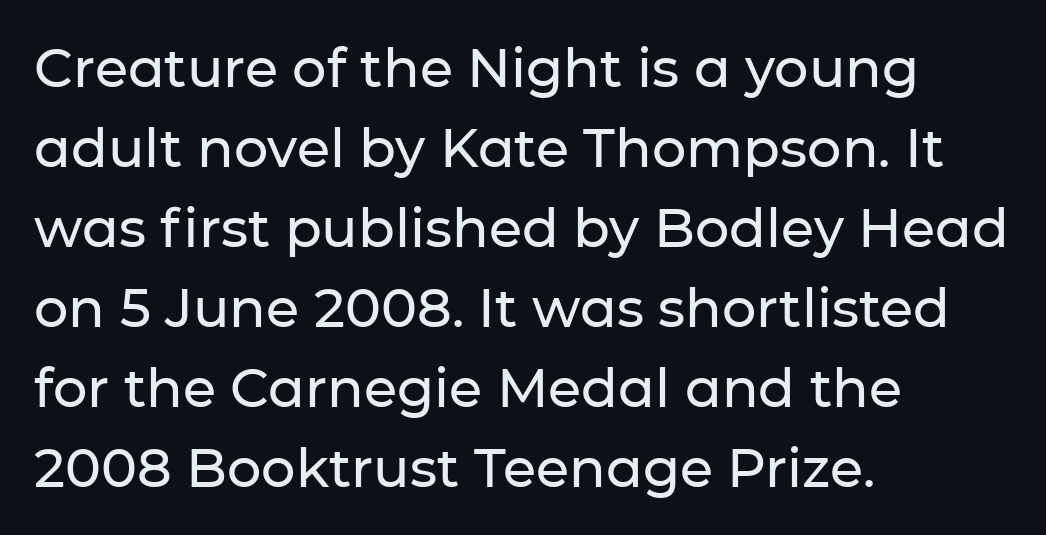
The paragraph has a hard left edge and a soft right edge. Normally led — the rows are evenly, conventionally spaced. The gaps between neighbouring characters are ordinary and unremarkable. The specimen omits any rule beneath the text block's lines. Every stem runs plumb, perpendicular to the baseline.
